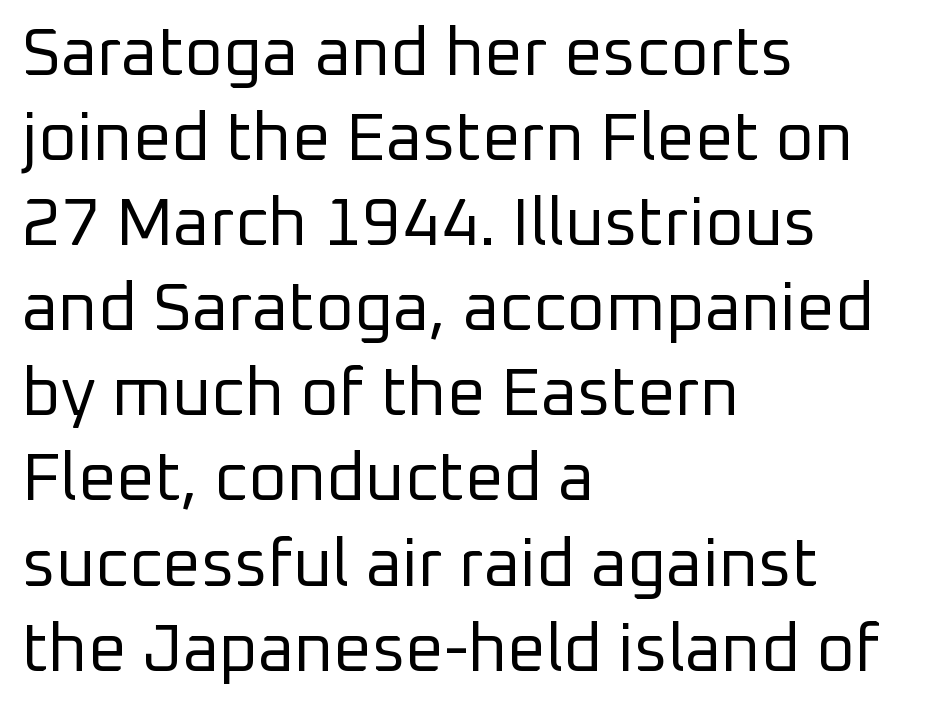
{"serif": "no", "italic": "no", "bold": "no", "weight": "regular", "width": "normal", "stroke_contrast": "low", "x_height": "medium", "monospaced": "no", "underline": "no", "align": "left", "line_spacing": "normal", "line_spacing_ratio": 1.27, "letter_spacing": "normal", "letter_spacing_em": 0.0, "glyph_px": 67}
